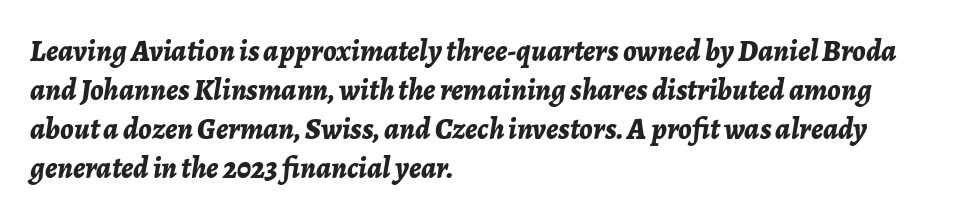
The image shows 30 px bold type, italic (leaning right); set left-aligned, normal line spacing (1.3x), normal letter spacing, not underlined; low stroke contrast and a medium x-height.
